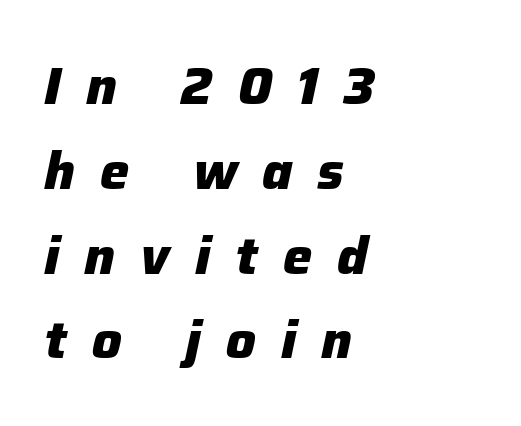
The image shows 52 px heavy type, italic (leaning right); set left-aligned, normal line spacing (1.63x), unusually wide letter spacing (+0.48 em), not underlined; low stroke contrast and a medium x-height.
